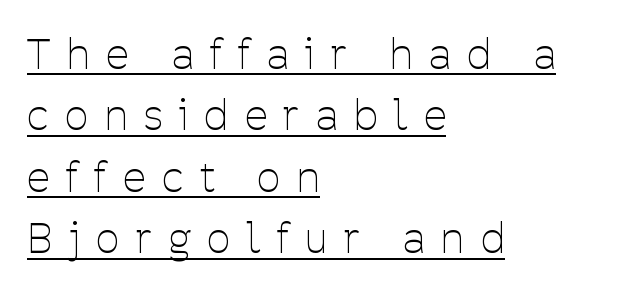
Q: Is the text bold? A: No.
Q: Is the text italic (slanted)? A: No, it is upright.
Q: Is the typeface a serif or a sans-serif typeface? A: Sans-serif.
Q: Is the text underlined? A: Yes.
Q: How is the paragraph aligned? A: Left-aligned.
Q: Is the spacing between letters normal or unusually wide? A: Unusually wide.
Q: Is the spacing between lines tight, normal or loose? A: Normal.
Q: Width (condensed, normal, or wide)? A: Condensed.
Q: Stroke contrast? A: Low.
Q: x-height? A: Medium.
Q: Monospaced? A: No.
